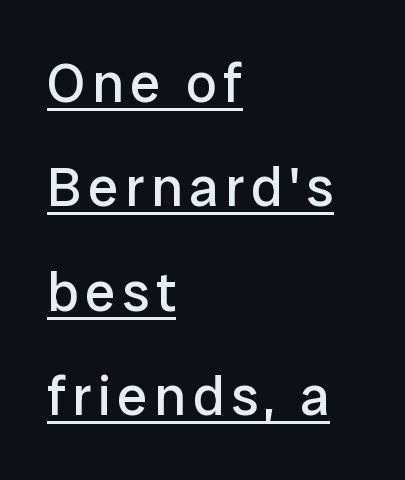
The image shows 55 px regular-weight sans-serif type, upright; set left-aligned, loose line spacing (1.9x), underlined; low stroke contrast and a medium x-height.
